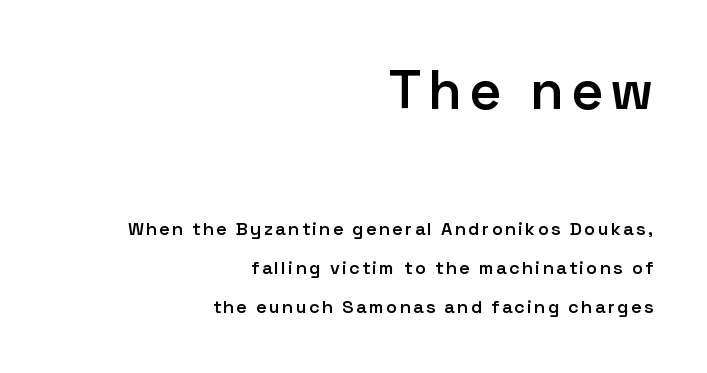
{"serif": "no", "italic": "no", "bold": "semi", "weight": "semibold", "width": "normal", "stroke_contrast": "low", "x_height": "medium", "monospaced": "no", "underline": "no", "align": "right", "line_spacing": "loose", "line_spacing_ratio": 2.16, "larger_block": "first", "size_ratio": 3.06, "glyph_px": 55}
